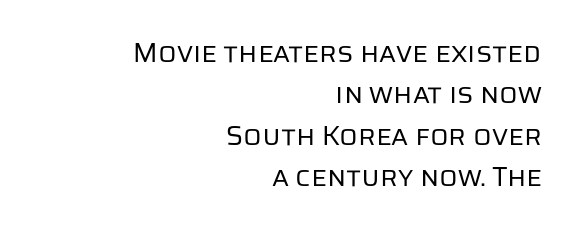
{"italic": "no", "bold": "no", "underline": "no", "align": "right", "line_spacing": "normal", "line_spacing_ratio": 1.53, "letter_spacing": "normal", "letter_spacing_em": 0.0, "glyph_px": 27}
